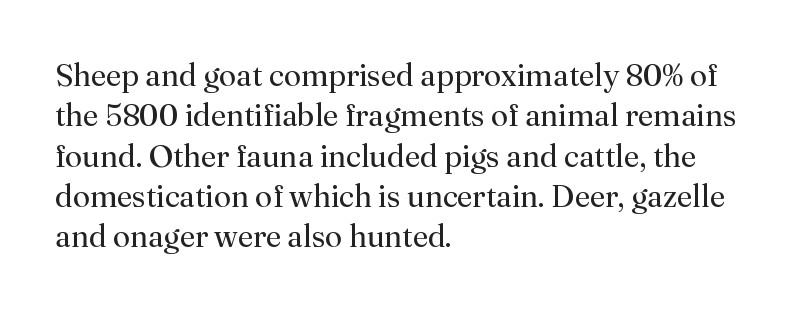
The image shows 31 px regular-weight serif type, upright; set left-aligned, normal line spacing (1.3x), normal letter spacing, not underlined; medium stroke contrast and a small x-height.
